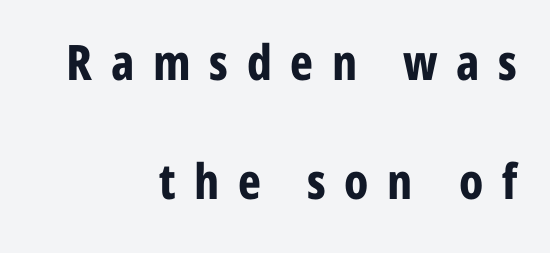
Q: Is the text bold? A: Yes.
Q: Is the text italic (slanted)? A: No, it is upright.
Q: Is the typeface a serif or a sans-serif typeface? A: Sans-serif.
Q: Is the text underlined? A: No.
Q: How is the paragraph aligned? A: Right-aligned.
Q: Is the spacing between letters normal or unusually wide? A: Unusually wide.
Q: Is the spacing between lines tight, normal or loose? A: Loose.
Q: Width (condensed, normal, or wide)? A: Condensed.
Q: Stroke contrast? A: Low.
Q: x-height? A: Medium.
Q: Monospaced? A: No.
